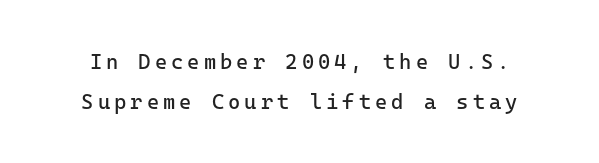
Q: Is the text bold? A: No.
Q: Is the text italic (slanted)? A: No, it is upright.
Q: Is the text underlined? A: No.
